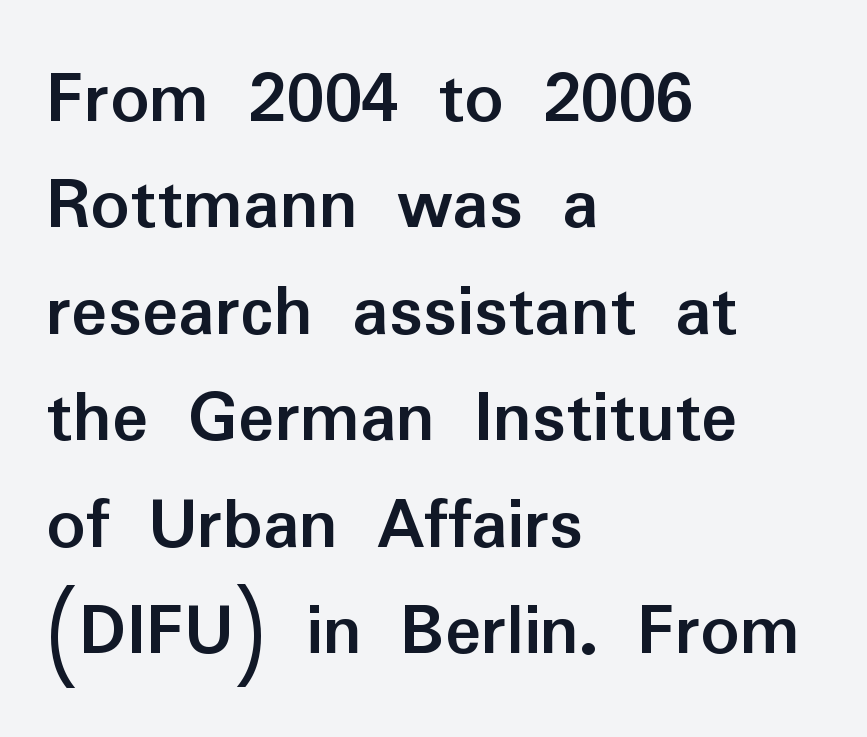
The image shows 76 px semibold sans-serif type, upright; set left-aligned, normal line spacing (1.4x), normal letter spacing, not underlined; low stroke contrast and a medium x-height.
